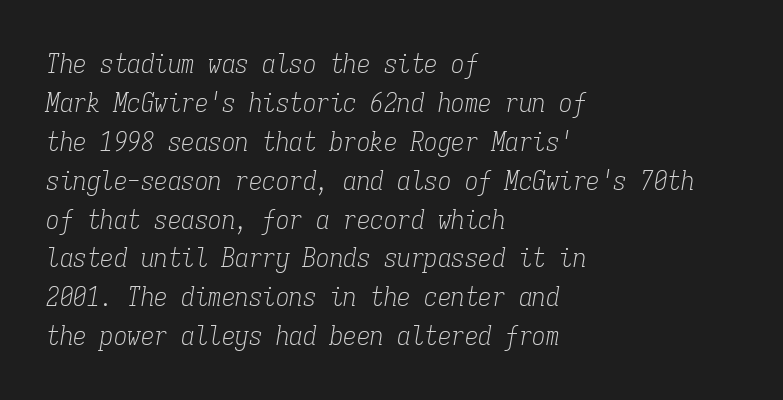
Q: Is the text bold? A: No.
Q: Is the text italic (slanted)? A: Yes, it leans right by about 9 degrees.
Q: Is the text underlined? A: No.
Q: How is the paragraph aligned? A: Left-aligned.
Q: Is the spacing between letters normal or unusually wide? A: Normal.
Q: Is the spacing between lines tight, normal or loose? A: Normal.
